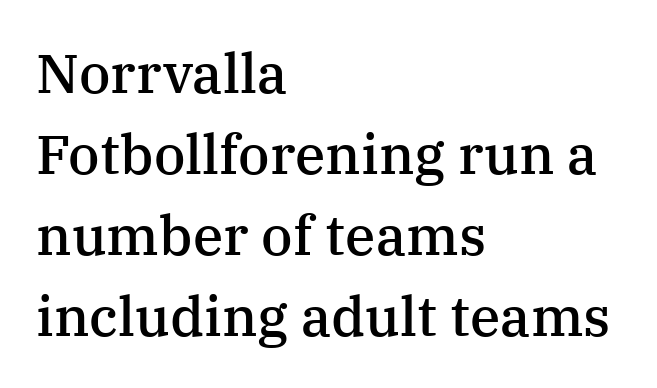
The image shows 55 px semibold serif type, upright; set left-aligned, normal line spacing (1.47x), normal letter spacing, not underlined; medium stroke contrast and a medium x-height.
